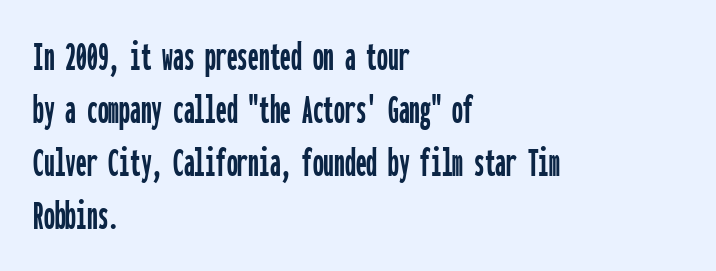
Compared with typical body copy, the letter spacing here is the same. This rendering employs a face without finishing strokes, i.e., a sans-serif. Left-aligned paragraph, ragged on the right. Is this a fixed-width face? Yes — each glyph sits in an identical cell. The space beneath each line is pristine and unruled. Every stem runs plumb, perpendicular to the baseline.
